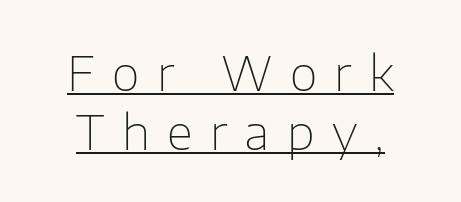
The image shows 48 px thin sans-serif type, upright; set line spacing 1.22x, unusually wide letter spacing (+0.36 em), underlined; low stroke contrast and a medium x-height.
